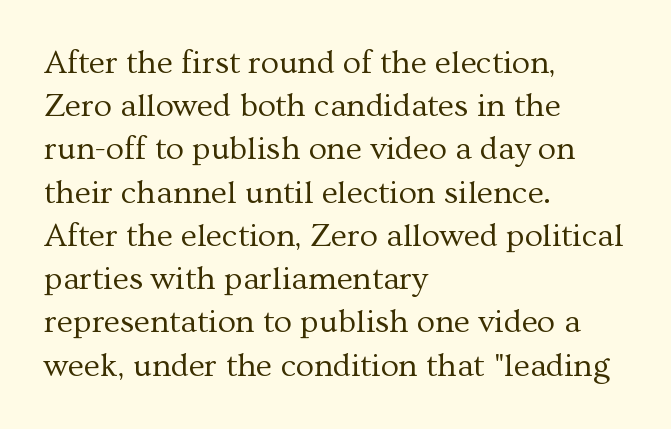
Only glyphs here, with clear space below each row. Each line starts at the same left margin while the right side varies. Stroke thickness stays within the range of a standard reading face or lighter. The rendering uses natural spacing where letterforms have individual widths. Default kerning and tracking; the words read as compact shapes.
